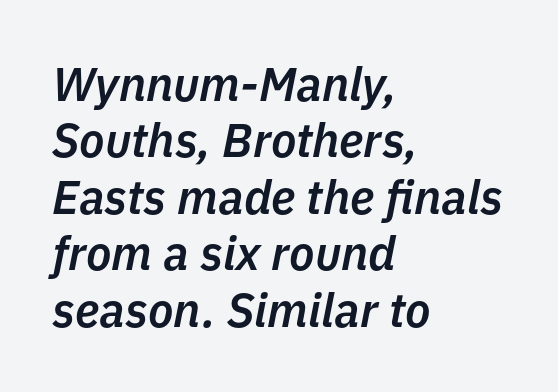
{"italic": "yes", "lean": "right", "slant_degrees": 11, "bold": "semi", "weight": "semibold", "width": "normal", "stroke_contrast": "low", "x_height": "medium", "monospaced": "no", "underline": "no", "align": "left", "line_spacing_ratio": 1.2, "letter_spacing": "normal", "letter_spacing_em": 0.0, "glyph_px": 47}
